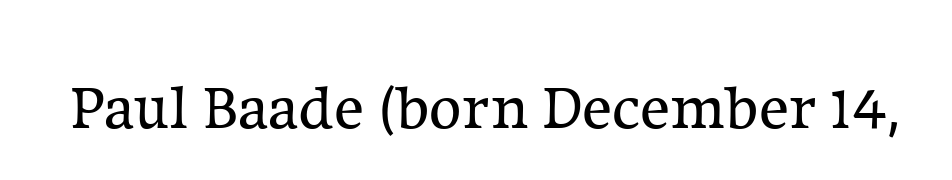
{"serif": "yes", "italic": "no", "bold": "no", "weight": "regular", "width": "normal", "stroke_contrast": "low", "x_height": "medium", "monospaced": "no", "underline": "no", "letter_spacing": "normal", "letter_spacing_em": 0.0, "glyph_px": 63}
